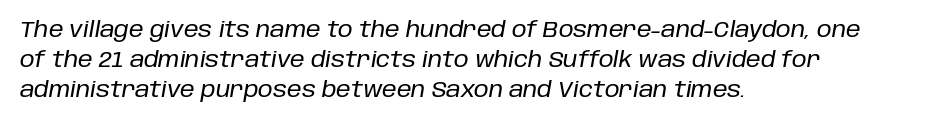
{"italic": "yes", "lean": "right", "slant_degrees": 10, "underline": "no", "align": "left", "line_spacing": "normal", "line_spacing_ratio": 1.43, "letter_spacing": "normal", "letter_spacing_em": 0.0, "glyph_px": 21}
